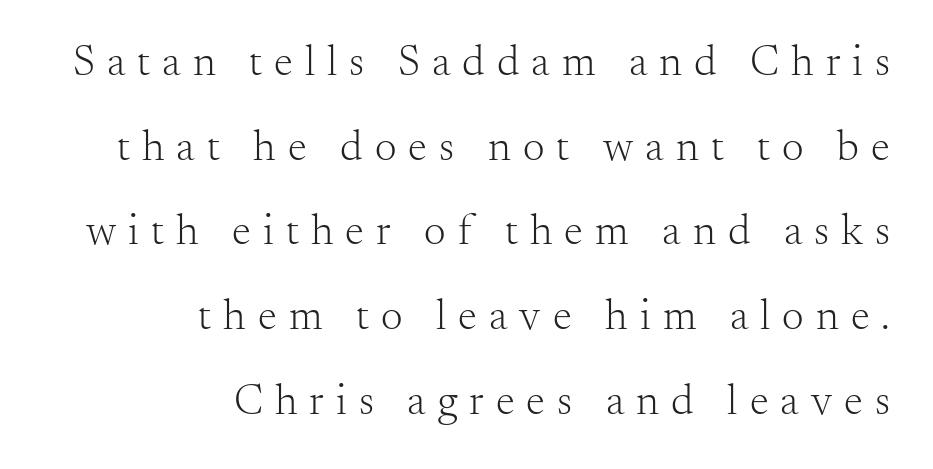
Every stem runs plumb, perpendicular to the baseline. Visually the block forms a straight wall on the right and a jagged coastline on the left. The rendering inserts visible extra space after every character. The face looks like a standard text weight, possibly lighter. The space beneath each line is pristine and unruled.
